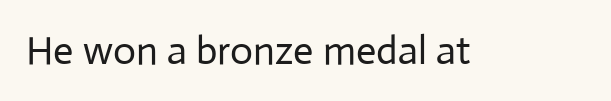
Q: Is the text bold? A: No.
Q: Is the text italic (slanted)? A: No, it is upright.
Q: Is the typeface a serif or a sans-serif typeface? A: Sans-serif.
Q: Is the text underlined? A: No.
Q: Is the spacing between letters normal or unusually wide? A: Normal.
Q: Width (condensed, normal, or wide)? A: Normal.
Q: Stroke contrast? A: Low.
Q: x-height? A: Medium.
Q: Monospaced? A: No.
